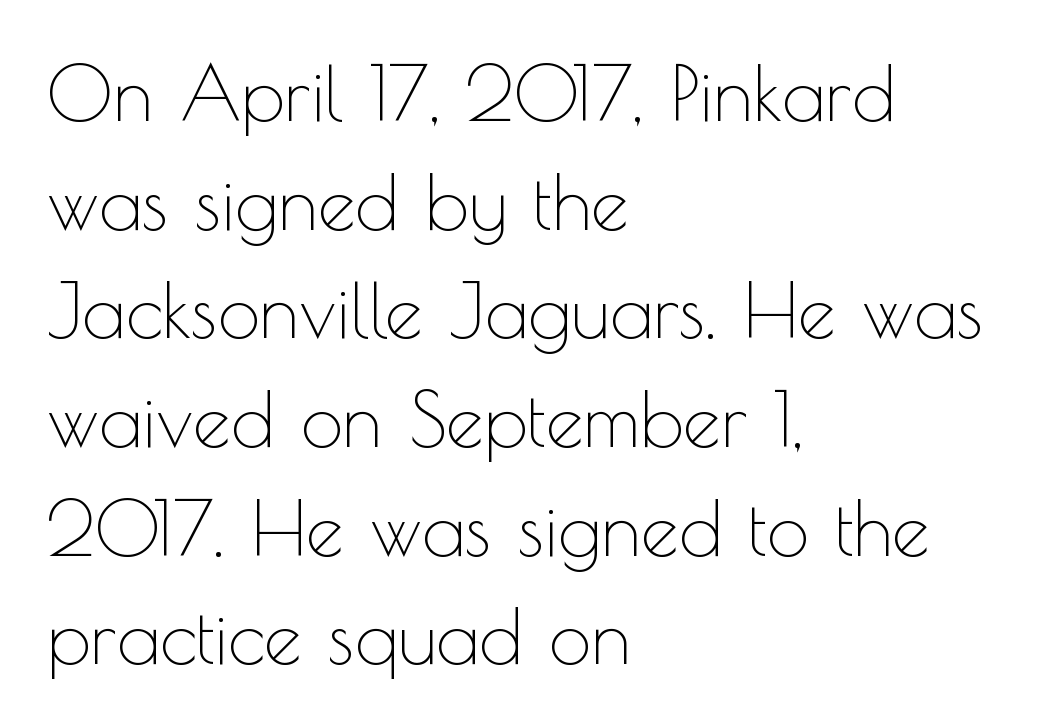
Note: no serifs on the glyphs. Rows of type keep a routine distance in the vertical direction. The glyphs are unaccompanied by any horizontal stroke below them. Posture: upright roman.
